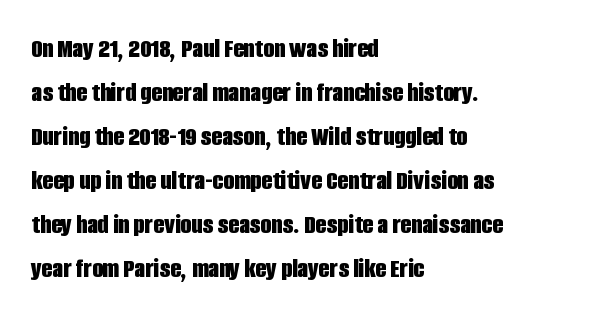
Its strokes are broad and dark, the hallmark of bold type. The letters stand upright; this is a roman face. Unlike a traditional serif, this face leaves its strokes unadorned. Check the space under the baseline: it is left empty. Compared with a centered layout, this one pins lines to the left instead.
